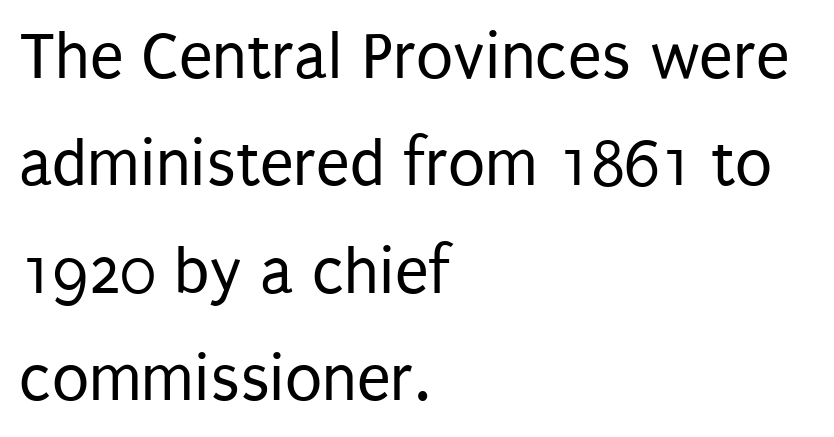
Unlike a traditional serif, this face leaves its strokes unadorned. The type is set solid horizontally, with unmodified tracking. This is the regular roman posture of the typeface. The strokes carry an ordinary text weight at most. Proportional: the letters do not fall into vertical columns. A normal amount of white space separates one row of letters from the next.
